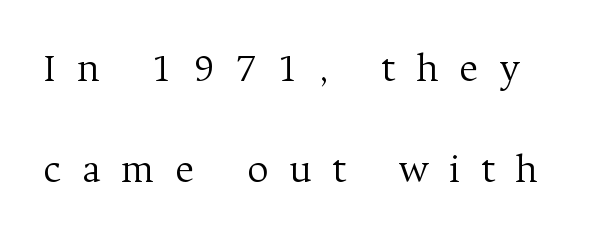
The image shows 42 px light serif type, upright; set loose line spacing (2.4x), unusually wide letter spacing (+0.49 em), not underlined; medium stroke contrast and a medium x-height.
